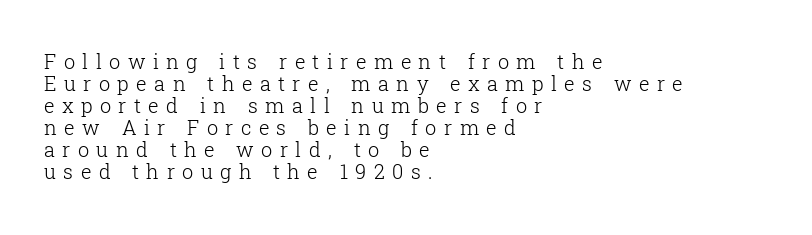
Q: Is the text bold? A: No.
Q: Is the text italic (slanted)? A: No, it is upright.
Q: Is the text underlined? A: No.
Q: How is the paragraph aligned? A: Left-aligned.
Q: Is the spacing between letters normal or unusually wide? A: Unusually wide.
Q: Is the spacing between lines tight, normal or loose? A: Tight.
